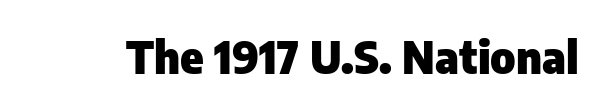
Q: Is the text bold? A: Yes.
Q: Is the text italic (slanted)? A: No, it is upright.
Q: Is the typeface a serif or a sans-serif typeface? A: Sans-serif.
Q: Is the text underlined? A: No.
Q: Is the spacing between letters normal or unusually wide? A: Normal.
Q: Width (condensed, normal, or wide)? A: Normal.
Q: Stroke contrast? A: Low.
Q: x-height? A: Medium.
Q: Monospaced? A: No.
